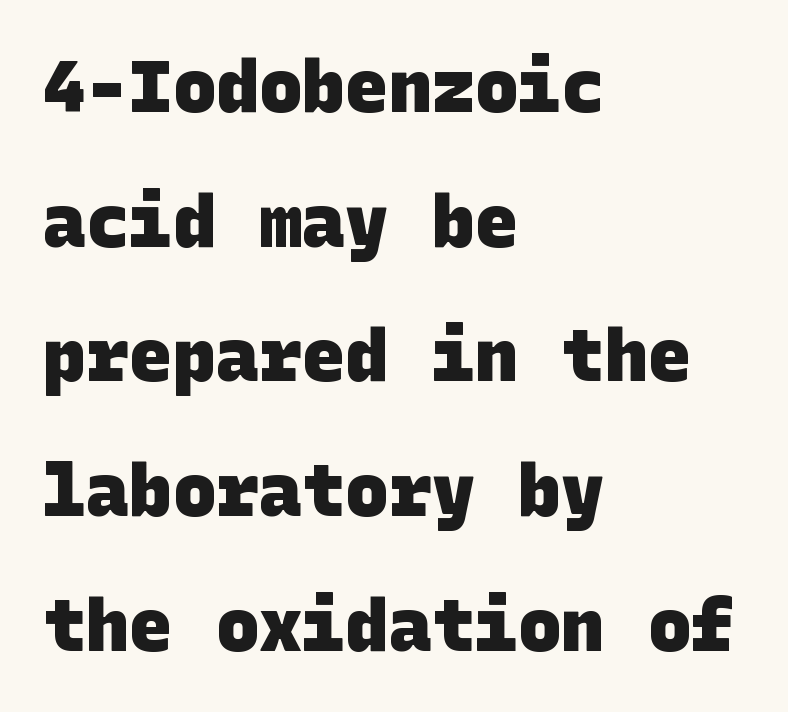
The glyphs in this specimen are sans serif. Notice how the passage keeps a crisp vertical edge on the left only. Heft: maximum for text — a bold. Between one letter and the next there's only the usual sliver of space. Descender tails drop into unmarked territory.
